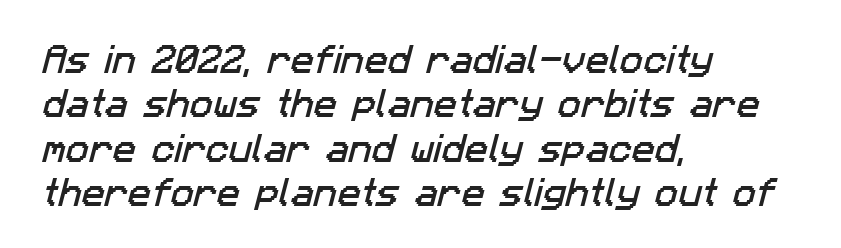
{"serif": "no", "width": "normal", "stroke_contrast": "low", "x_height": "medium", "monospaced": "no", "underline": "no", "align": "left", "line_spacing": "normal", "line_spacing_ratio": 1.43, "letter_spacing": "normal", "letter_spacing_em": 0.0, "glyph_px": 31}
